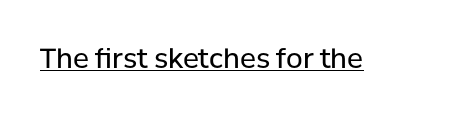
Q: Is the text bold? A: No.
Q: Is the text italic (slanted)? A: No, it is upright.
Q: Is the text underlined? A: Yes.
Q: Is the spacing between letters normal or unusually wide? A: Normal.
